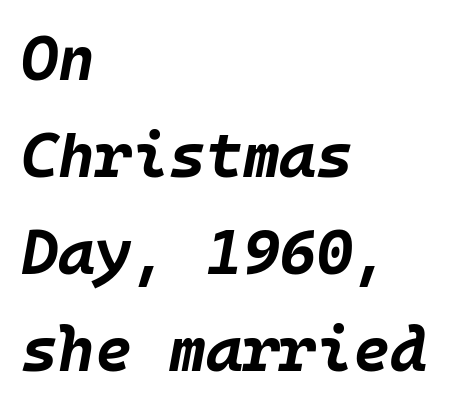
The image shows 63 px bold type, italic (leaning right); set left-aligned, normal line spacing (1.54x), normal letter spacing, not underlined; low stroke contrast and a large x-height.
